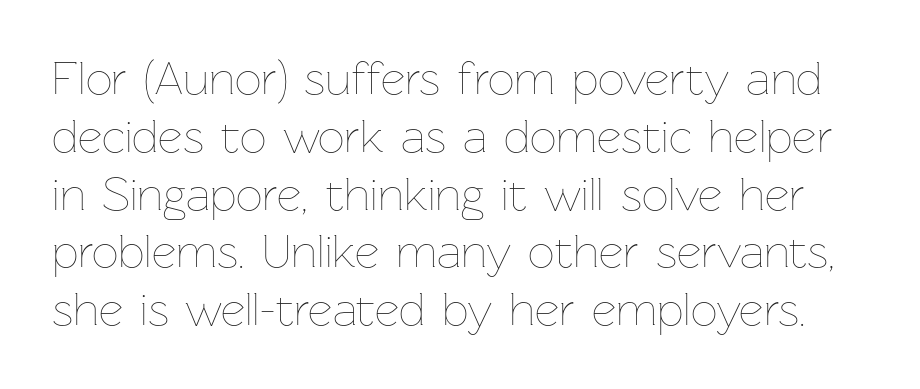
{"italic": "no", "bold": "no", "weight": "thin", "width": "normal", "stroke_contrast": "low", "x_height": "medium", "monospaced": "no", "underline": "no", "line_spacing_ratio": 1.23, "letter_spacing": "normal", "letter_spacing_em": 0.0, "glyph_px": 47}
